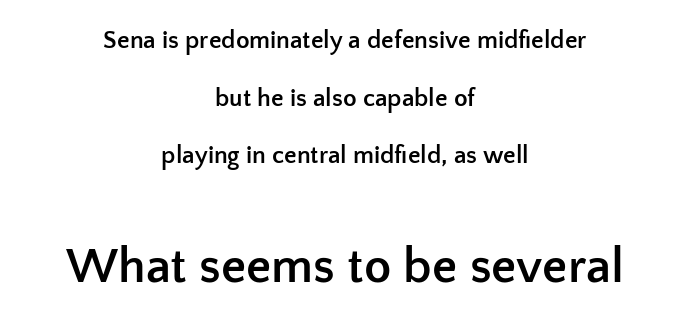
{"serif": "no", "italic": "no", "bold": "yes", "weight": "semibold", "width": "normal", "stroke_contrast": "low", "x_height": "medium", "monospaced": "no", "underline": "no", "align": "center", "line_spacing": "loose", "line_spacing_ratio": 2.31, "letter_spacing": "normal", "letter_spacing_em": 0.0, "larger_block": "second", "size_ratio": 2.0, "glyph_px": 50}
